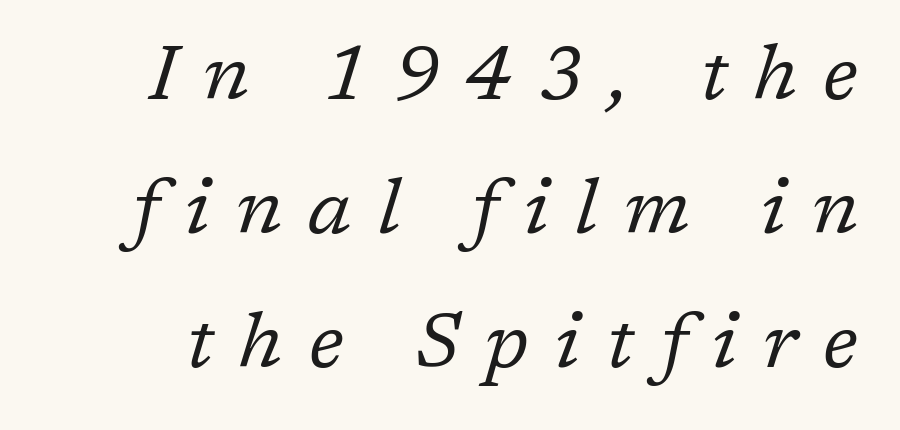
{"serif": "yes", "italic": "yes", "lean": "right", "slant_degrees": 17, "bold": "no", "weight": "regular", "width": "normal", "stroke_contrast": "low", "x_height": "medium", "monospaced": "no", "underline": "no", "line_spacing_ratio": 1.74, "letter_spacing": "wide", "letter_spacing_em": 0.34, "glyph_px": 77}
